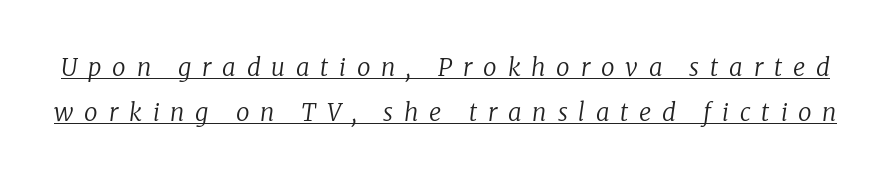
The image shows 24 px text type, italic (leaning right); set line spacing 1.87x, unusually wide letter spacing (+0.45 em), underlined.
